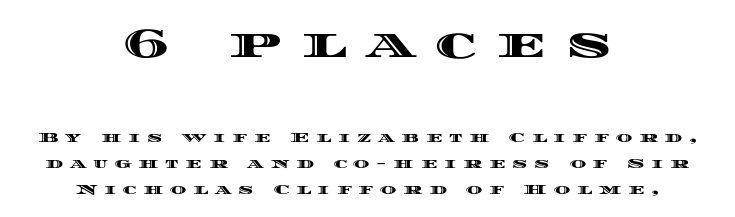
The letters stand upright; this is a roman face. These lines are centered, leaving both edges ragged. Glyph-to-glyph distance is far greater than everyday printed text. Each row of text sits above clean, open space. Varying glyph widths throughout — classic text-font behaviour.
